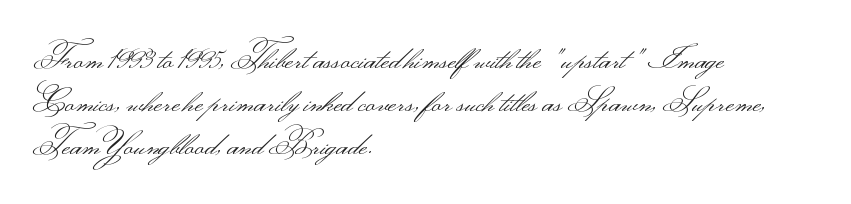
These lines are rendered in a variable-pitch font. Casual observation: everything's shoved over to the left. Check under the words: just untouched page. This sample keeps an unexceptional amount of space between lines. The weight tops out at a normal text grade.
